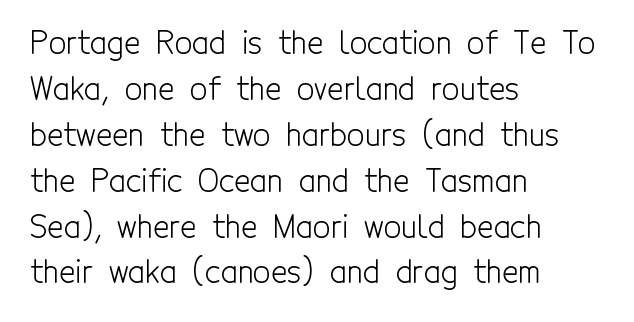
{"serif": "no", "italic": "no", "bold": "no", "weight": "light", "width": "condensed", "x_height": "medium", "monospaced": "no", "underline": "no", "align": "left", "line_spacing": "normal", "line_spacing_ratio": 1.48, "letter_spacing": "normal", "letter_spacing_em": 0.0, "glyph_px": 31}
